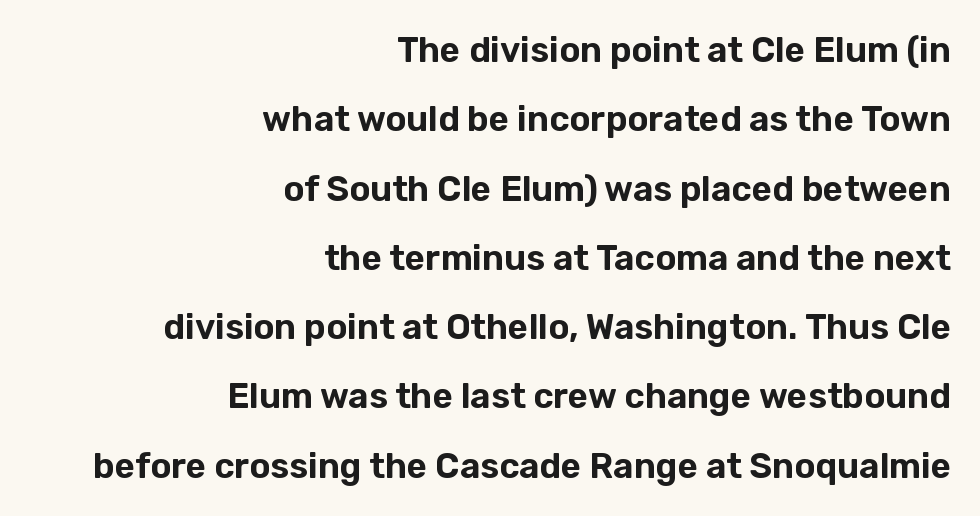
Q: Is the text italic (slanted)? A: No, it is upright.
Q: Is the typeface a serif or a sans-serif typeface? A: Sans-serif.
Q: Is the text underlined? A: No.
Q: How is the paragraph aligned? A: Right-aligned.
Q: Is the spacing between letters normal or unusually wide? A: Normal.
Q: Is the spacing between lines tight, normal or loose? A: Loose.
Q: Width (condensed, normal, or wide)? A: Normal.
Q: Stroke contrast? A: Low.
Q: x-height? A: Medium.
Q: Monospaced? A: No.
